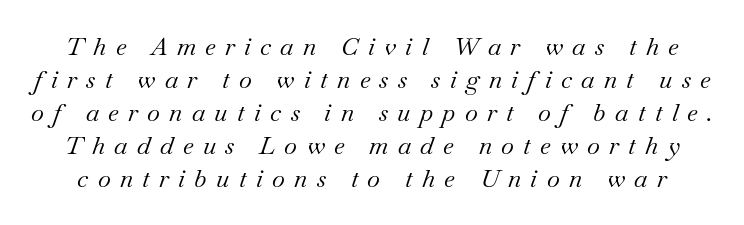
Q: Is the text bold? A: No.
Q: Is the text italic (slanted)? A: Yes, it leans right by about 18 degrees.
Q: Is the text underlined? A: No.
Q: Is the spacing between letters normal or unusually wide? A: Unusually wide.
Q: Is the spacing between lines tight, normal or loose? A: Normal.
